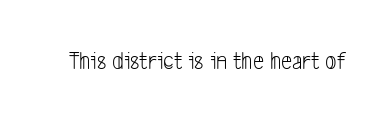
Ink coverage per letter is moderate at most. Check the space under the baseline: it is left empty. Nobody touched the tracking dial on this one.
